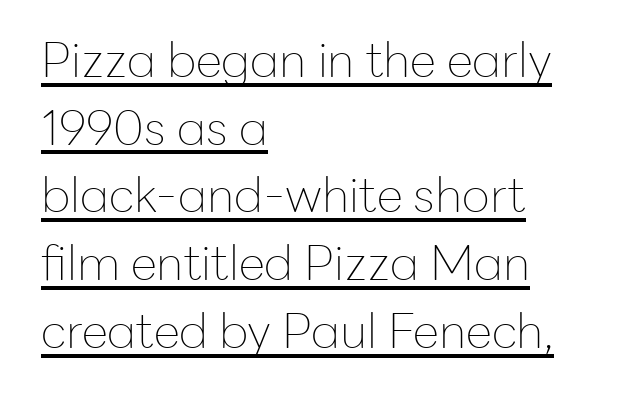
There is no visible air inserted between adjacent glyphs. Check the space under the baseline: a stroke is drawn there. This is not heavy type; no bold has been used. Do the characters align in a grid? No, the font is proportional.
